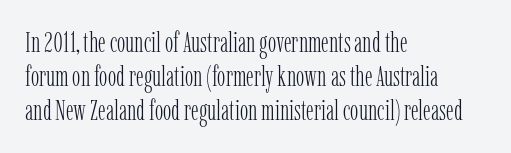
Visually the block forms a straight wall on the left and a jagged coastline on the right. Each letter's strokes conclude with small projecting serifs. Underline: absent. Letter spacing: default.
